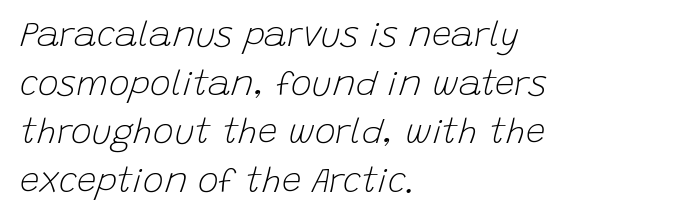
The setting favours the left margin, as ordinary paragraphs usually do. The glyphs look as if they've been sheared to an angle. Is this a fixed-width face? No — the glyphs have proportional, varying widths. Beneath every word, the page is bare. The line-height multiplier appears to be the usual default. The weight tops out at a normal text grade.
